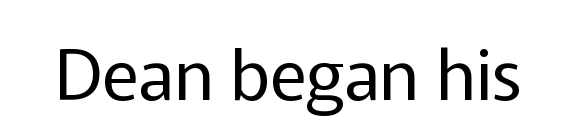
{"serif": "no", "italic": "no", "bold": "no", "weight": "regular", "width": "normal", "stroke_contrast": "low", "x_height": "medium", "monospaced": "no", "underline": "no", "letter_spacing": "normal", "letter_spacing_em": 0.0, "glyph_px": 70}
